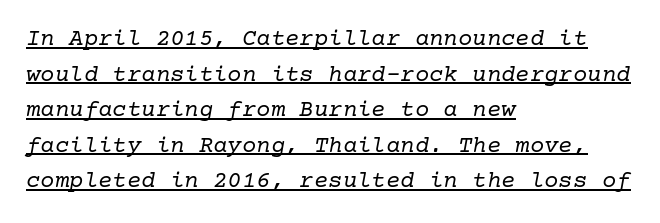
Every character sits at an angle, as italics do. Where is the straight margin? On the left. These lines keep a tight, regular rhythm from letter to letter. Students, observe the line beneath the letters — that is underlining. These lines sit exactly where default settings would place them. The cut favours lightness, reaching ordinary text weight at its darkest.
